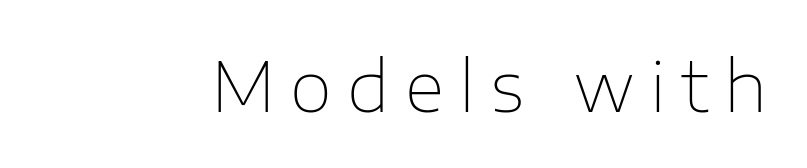
{"serif": "no", "italic": "no", "bold": "no", "weight": "thin", "width": "normal", "stroke_contrast": "low", "x_height": "medium", "monospaced": "no", "underline": "no", "letter_spacing": "wide", "letter_spacing_em": 0.22, "glyph_px": 69}
